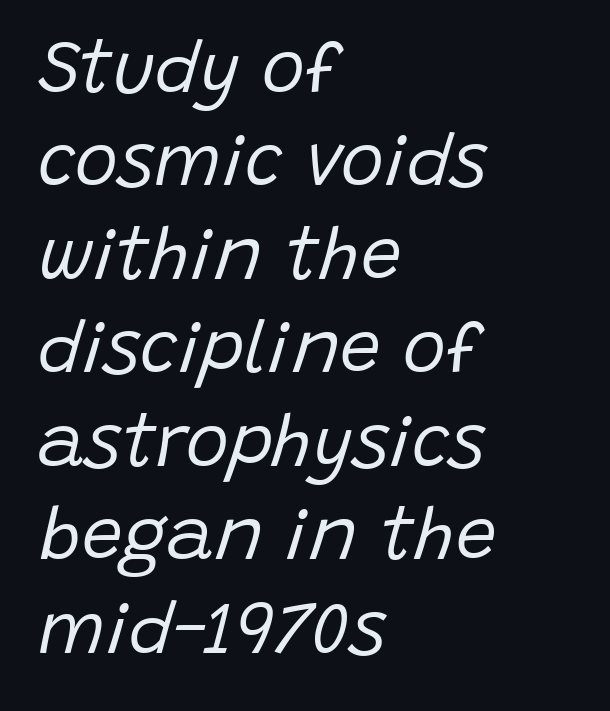
The image shows 73 px regular-weight type, italic (leaning right); set left-aligned, normal line spacing (1.28x), normal letter spacing, not underlined; low stroke contrast and a large x-height.
